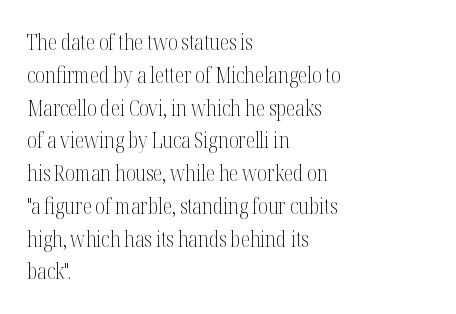
The image shows 21 px text type, upright; set left-aligned, normal line spacing (1.56x), normal letter spacing, not underlined.
